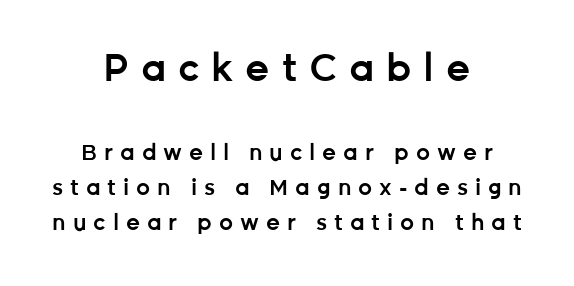
Q: Is the text bold? A: Semi-bold.
Q: Is the text italic (slanted)? A: No, it is upright.
Q: Is the typeface a serif or a sans-serif typeface? A: Sans-serif.
Q: Is the text underlined? A: No.
Q: How is the paragraph aligned? A: Centered.
Q: Is the spacing between letters normal or unusually wide? A: Unusually wide.
Q: Is the spacing between lines tight, normal or loose? A: Normal.
Q: Which block of text is set in a larger size, the first (top) or the second (bottom)? A: The first (top) one.
Q: Width (condensed, normal, or wide)? A: Normal.
Q: Stroke contrast? A: Low.
Q: x-height? A: Medium.
Q: Monospaced? A: No.
